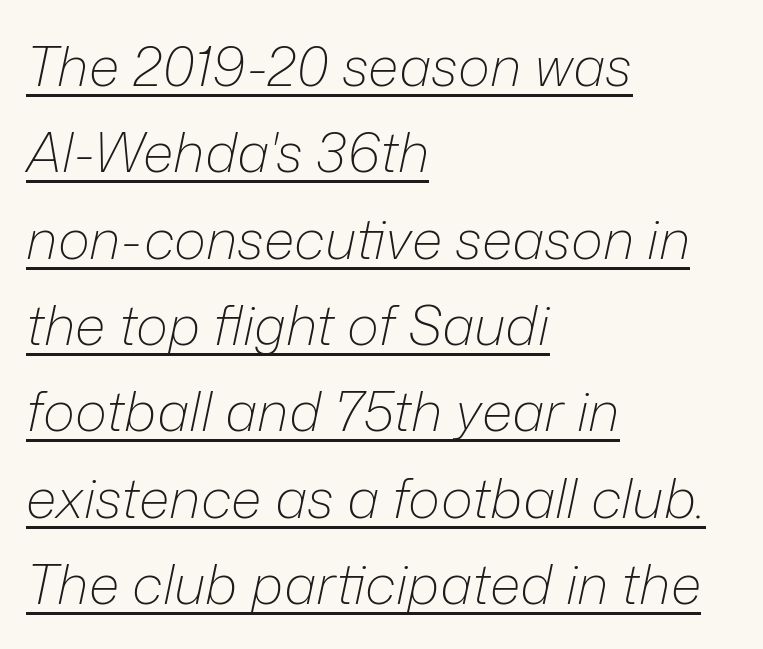
The image shows 55 px light type, italic (leaning right); set left-aligned, normal line spacing (1.57x), normal letter spacing, underlined; low stroke contrast and a medium x-height.
